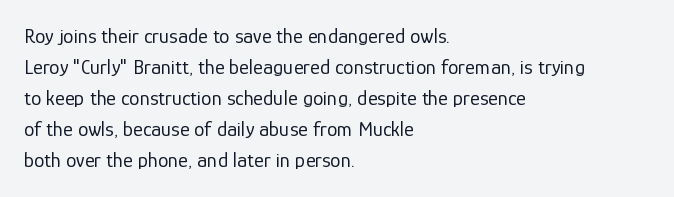
{"italic": "no", "bold": "no", "underline": "no", "align": "left", "line_spacing": "normal", "line_spacing_ratio": 1.48, "letter_spacing": "normal", "letter_spacing_em": 0.0, "glyph_px": 21}
